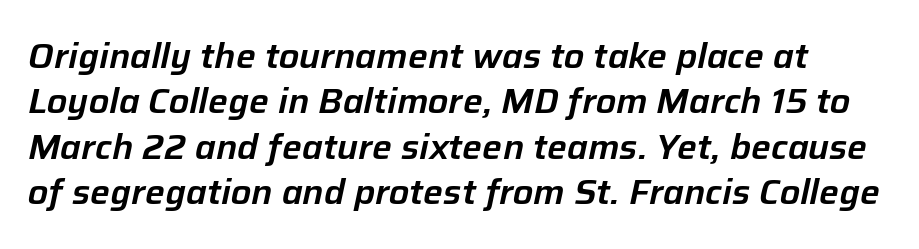
Q: Is the text italic (slanted)? A: Yes, it leans right by about 12 degrees.
Q: Is the text underlined? A: No.
Q: Is the spacing between letters normal or unusually wide? A: Normal.
Q: Is the spacing between lines tight, normal or loose? A: Normal.
Q: Width (condensed, normal, or wide)? A: Normal.
Q: Stroke contrast? A: Low.
Q: x-height? A: Medium.
Q: Monospaced? A: No.
